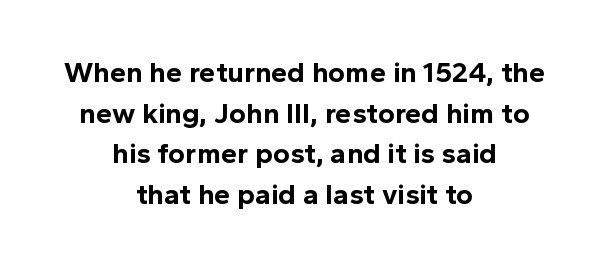
These lines are rendered in a variable-pitch font. Each line is balanced around a shared central axis. Interline gaps are of average width in this sample. The gaps between neighbouring characters are ordinary and unremarkable.
